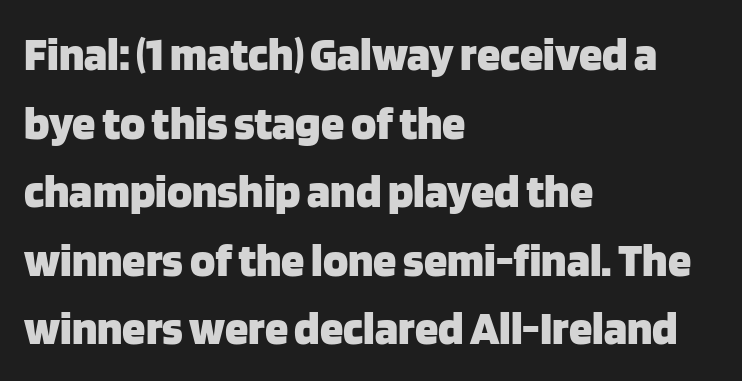
{"serif": "no", "italic": "no", "bold": "yes", "weight": "heavy", "width": "normal", "stroke_contrast": "low", "x_height": "large", "monospaced": "no", "underline": "no", "align": "left", "line_spacing": "normal", "line_spacing_ratio": 1.46, "letter_spacing": "normal", "letter_spacing_em": 0.0, "glyph_px": 47}
